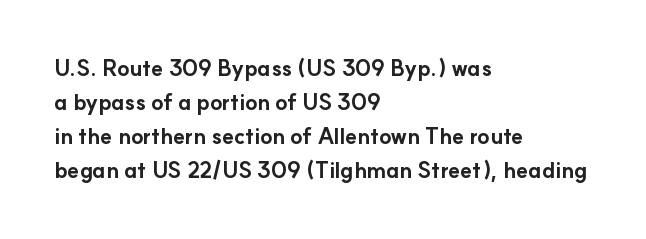
The image shows 22 px bold type, upright; set left-aligned, normal line spacing (1.55x), normal letter spacing, not underlined.
